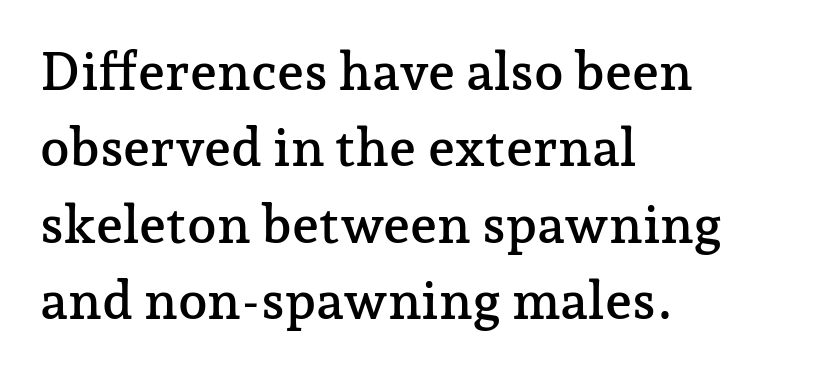
{"serif": "yes", "italic": "no", "width": "normal", "stroke_contrast": "low", "x_height": "medium", "monospaced": "no", "underline": "no", "align": "left", "line_spacing": "normal", "line_spacing_ratio": 1.44, "letter_spacing": "normal", "letter_spacing_em": 0.0, "glyph_px": 53}
